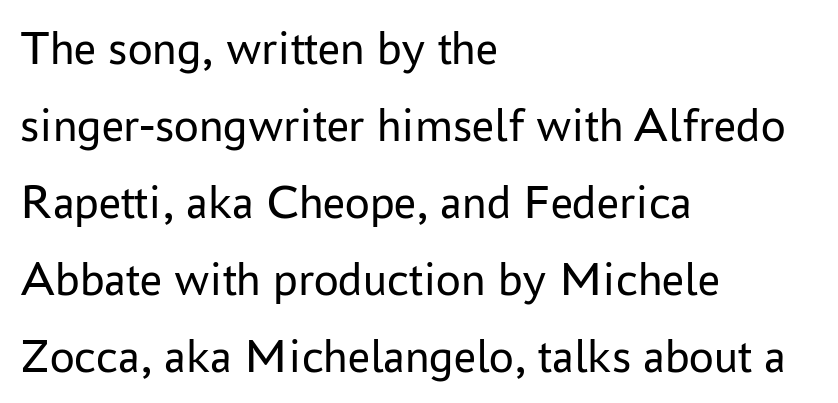
Q: Is the text bold? A: No.
Q: Is the text italic (slanted)? A: No, it is upright.
Q: Is the typeface a serif or a sans-serif typeface? A: Sans-serif.
Q: Is the text underlined? A: No.
Q: How is the paragraph aligned? A: Left-aligned.
Q: Is the spacing between letters normal or unusually wide? A: Normal.
Q: Is the spacing between lines tight, normal or loose? A: Normal.
Q: Width (condensed, normal, or wide)? A: Normal.
Q: Stroke contrast? A: Low.
Q: x-height? A: Medium.
Q: Monospaced? A: No.
